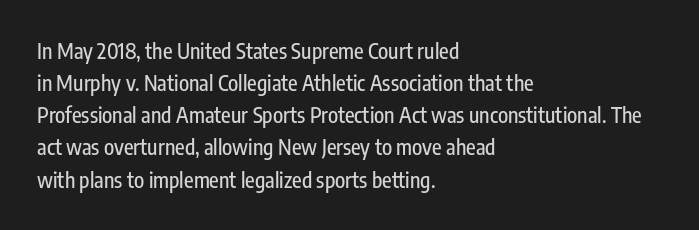
The image shows 21 px text type, upright; set left-aligned, normal line spacing (1.53x), normal letter spacing, not underlined.
